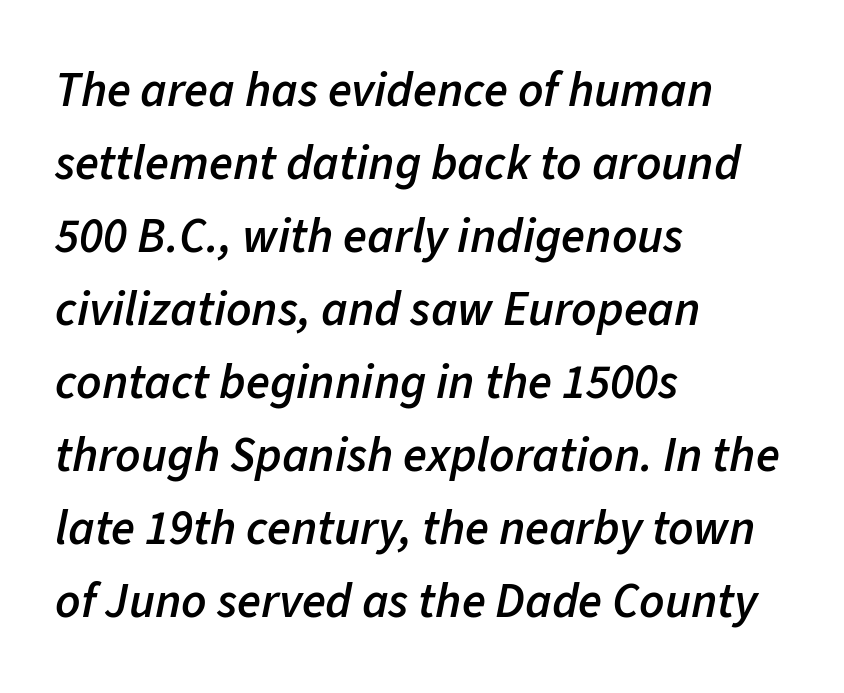
{"italic": "yes", "lean": "right", "slant_degrees": 11, "bold": "semi", "weight": "semibold", "width": "normal", "stroke_contrast": "low", "x_height": "medium", "monospaced": "no", "underline": "no", "align": "left", "line_spacing": "normal", "line_spacing_ratio": 1.49, "letter_spacing": "normal", "letter_spacing_em": 0.0, "glyph_px": 49}
